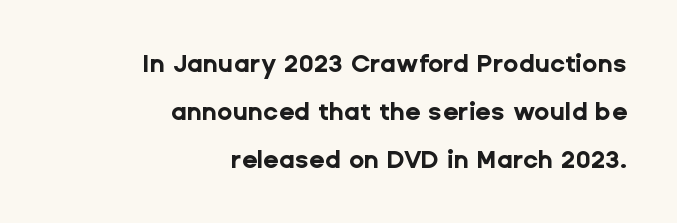
Q: Is the text bold? A: Yes.
Q: Is the text italic (slanted)? A: No, it is upright.
Q: Is the text underlined? A: No.
Q: How is the paragraph aligned? A: Right-aligned.
Q: Is the spacing between letters normal or unusually wide? A: Normal.
Q: Is the spacing between lines tight, normal or loose? A: Loose.
